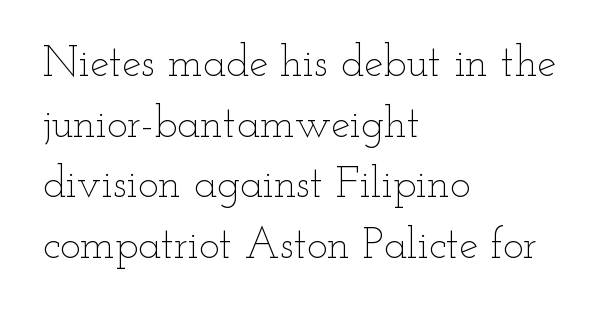
Q: Is the text bold? A: No.
Q: Is the text italic (slanted)? A: No, it is upright.
Q: Is the text underlined? A: No.
Q: How is the paragraph aligned? A: Left-aligned.
Q: Is the spacing between letters normal or unusually wide? A: Normal.
Q: Is the spacing between lines tight, normal or loose? A: Normal.
Q: Width (condensed, normal, or wide)? A: Wide.
Q: Stroke contrast? A: Low.
Q: x-height? A: Small.
Q: Monospaced? A: No.
